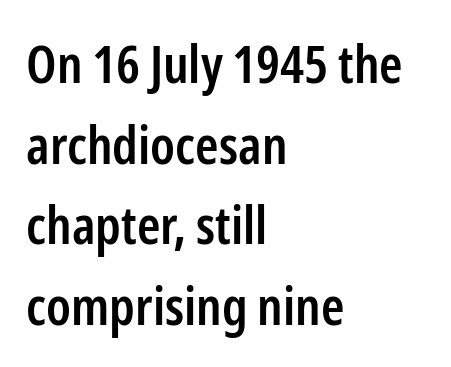
Q: Is the text bold? A: Semi-bold.
Q: Is the text italic (slanted)? A: No, it is upright.
Q: Is the typeface a serif or a sans-serif typeface? A: Sans-serif.
Q: Is the text underlined? A: No.
Q: How is the paragraph aligned? A: Left-aligned.
Q: Is the spacing between letters normal or unusually wide? A: Normal.
Q: Is the spacing between lines tight, normal or loose? A: Normal.
Q: Width (condensed, normal, or wide)? A: Condensed.
Q: Stroke contrast? A: Low.
Q: x-height? A: Medium.
Q: Monospaced? A: No.
